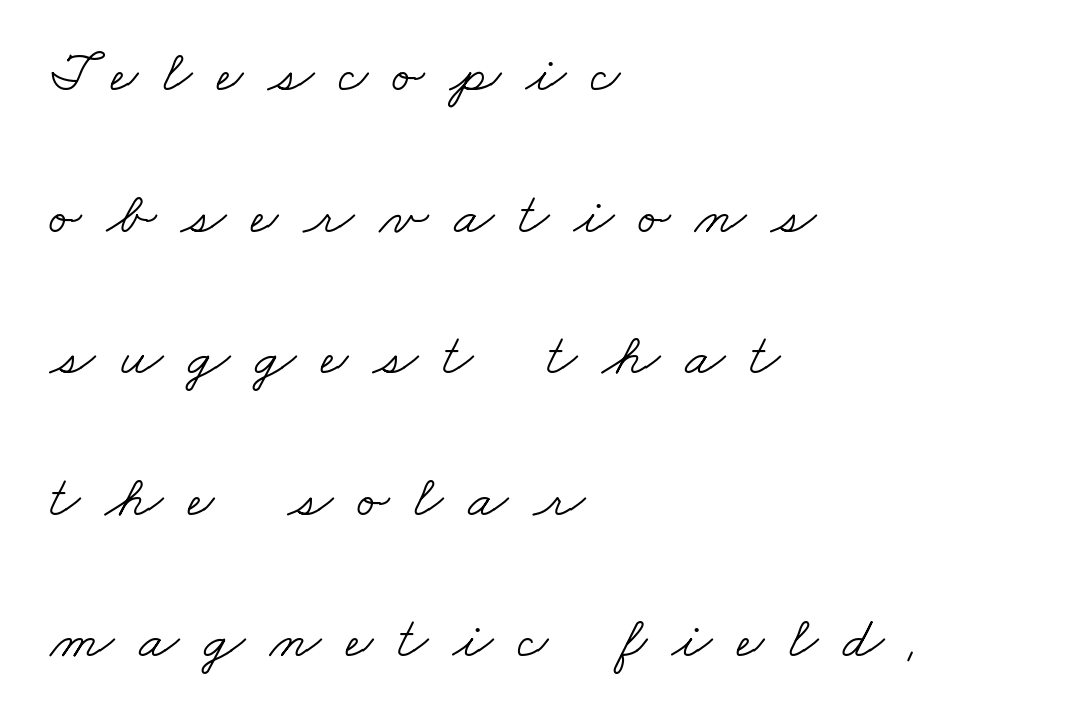
{"serif": "yes", "bold": "no", "weight": "light", "width": "wide", "stroke_contrast": "low", "x_height": "small", "monospaced": "no", "underline": "no", "align": "left", "line_spacing": "loose", "line_spacing_ratio": 2.4, "letter_spacing": "wide", "letter_spacing_em": 0.42, "glyph_px": 59}
